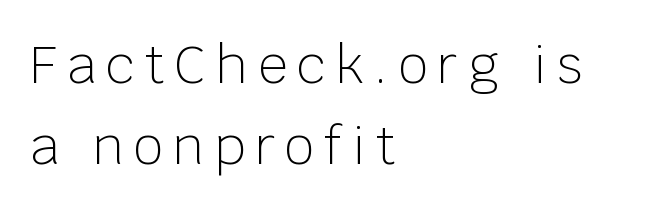
The passage shown is not underscored anywhere. These lines are rendered in a variable-pitch font. Typeset ragged right — the left edge is the straight one. This rendering employs a face without finishing strokes, i.e., a sans-serif. A roman cut, with each character standing at attention. Normally led — the rows are evenly, conventionally spaced.
